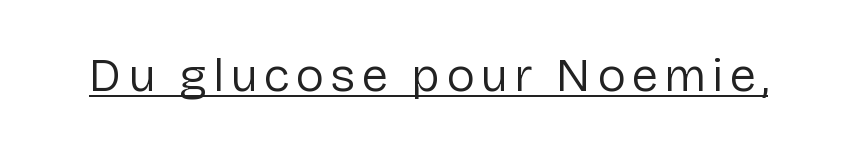
The image shows 48 px regular-weight sans-serif type, upright; set underlined; low stroke contrast and a medium x-height.
